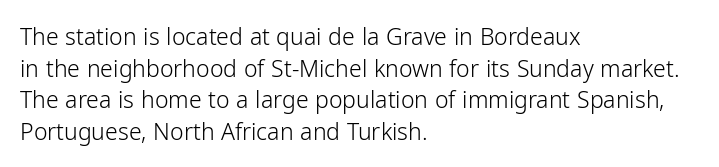
The strokes are not fattened; the text isn't bold. Beneath every word, the page is bare. Every row of glyphs begins at an identical x-position on the left. In terms of posture, this sample is upright.
